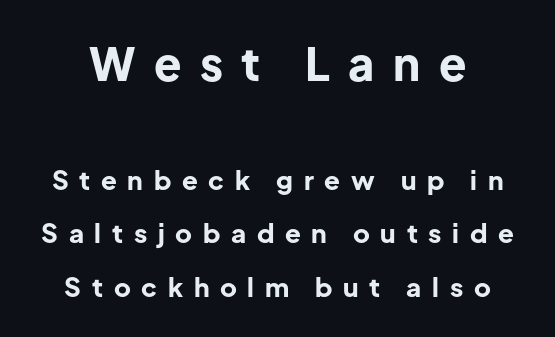
{"serif": "no", "italic": "no", "bold": "yes", "weight": "bold", "width": "normal", "stroke_contrast": "low", "x_height": "medium", "monospaced": "no", "underline": "no", "line_spacing": "loose", "line_spacing_ratio": 2.06, "letter_spacing": "wide", "letter_spacing_em": 0.41, "larger_block": "first", "size_ratio": 1.73, "glyph_px": 45}
